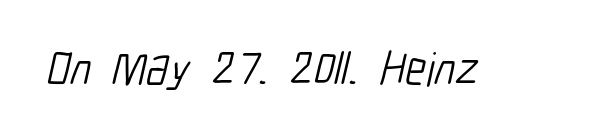
Q: Is the text bold? A: No.
Q: Is the typeface a serif or a sans-serif typeface? A: Sans-serif.
Q: Is the text underlined? A: No.
Q: Is the spacing between letters normal or unusually wide? A: Normal.
Q: Width (condensed, normal, or wide)? A: Condensed.
Q: Stroke contrast? A: Low.
Q: x-height? A: Medium.
Q: Monospaced? A: No.
